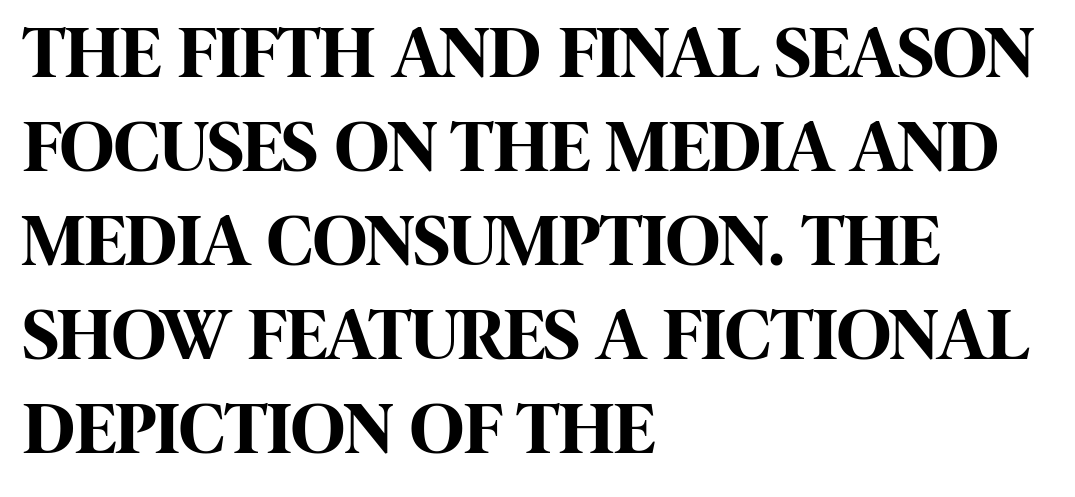
{"serif": "no", "italic": "no", "bold": "yes", "weight": "bold", "width": "condensed", "stroke_contrast": "high", "x_height": "large", "monospaced": "no", "underline": "no", "align": "left", "line_spacing": "normal", "line_spacing_ratio": 1.27, "letter_spacing": "normal", "letter_spacing_em": 0.0, "glyph_px": 74}
